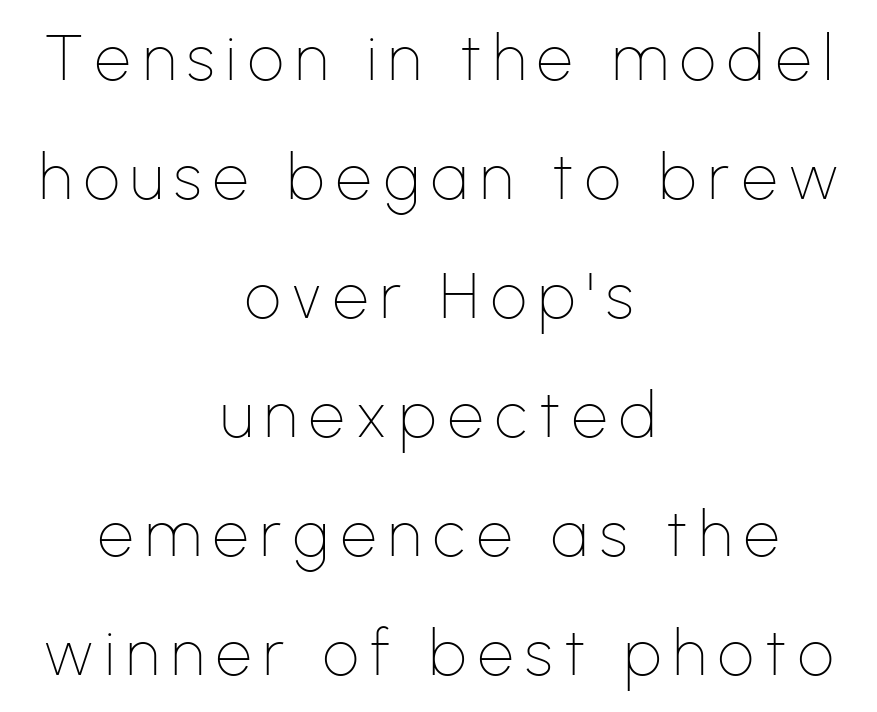
Each letter keeps its own natural width here, so spacing adapts to shape. The typesetter chose a symmetrical, centered arrangement here. Underlining? Definitely not there. On a weight scale, this lands at 450 or below. Check where the strokes stop: nothing finishes them off — pure sans. The type sits square on the baseline with zero lean.
